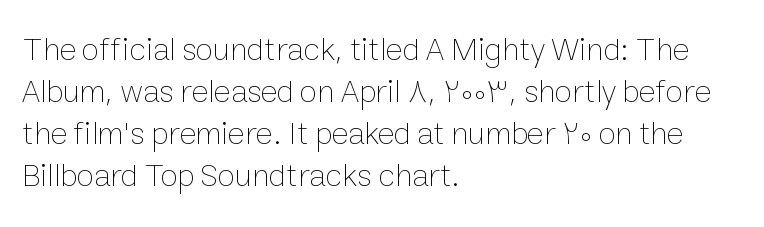
Q: Is the text bold? A: No.
Q: Is the text italic (slanted)? A: No, it is upright.
Q: Is the text underlined? A: No.
Q: How is the paragraph aligned? A: Left-aligned.
Q: Is the spacing between letters normal or unusually wide? A: Normal.
Q: Is the spacing between lines tight, normal or loose? A: Normal.
Q: Width (condensed, normal, or wide)? A: Normal.
Q: Stroke contrast? A: Low.
Q: x-height? A: Medium.
Q: Monospaced? A: No.
